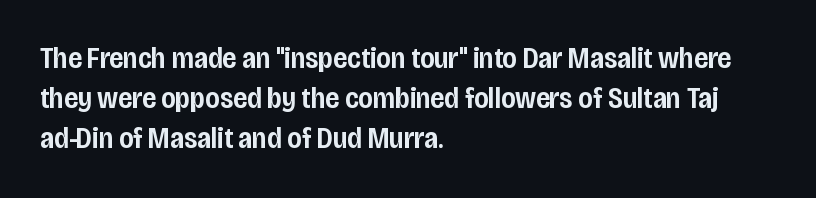
Q: Is the text bold? A: Semi-bold.
Q: Is the text italic (slanted)? A: No, it is upright.
Q: Is the typeface a serif or a sans-serif typeface? A: Sans-serif.
Q: Is the text underlined? A: No.
Q: How is the paragraph aligned? A: Left-aligned.
Q: Is the spacing between letters normal or unusually wide? A: Normal.
Q: Is the spacing between lines tight, normal or loose? A: Normal.
Q: Width (condensed, normal, or wide)? A: Condensed.
Q: Stroke contrast? A: Low.
Q: x-height? A: Large.
Q: Monospaced? A: No.
